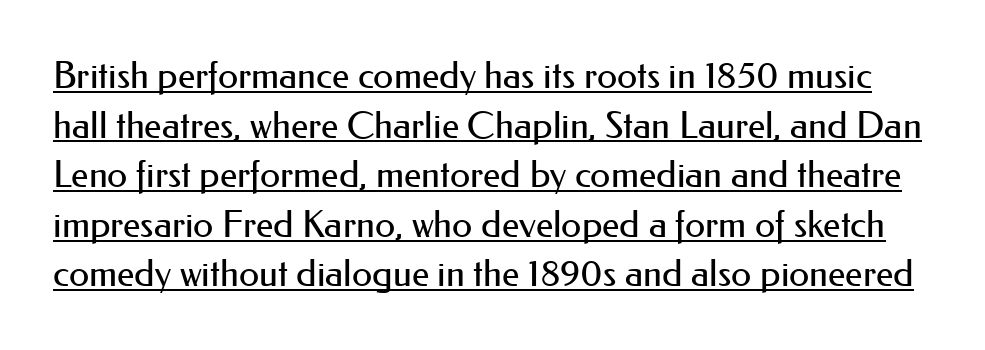
Note the varied advance widths — an 'i' is clearly narrower than an 'm'. Whoever set this chose a conventional vertical rhythm. How are the letters spaced? Ordinarily, with no added tracking. The specimen reads as upright at a glance. Somebody hit Ctrl+U on this one — the words are underlined.
